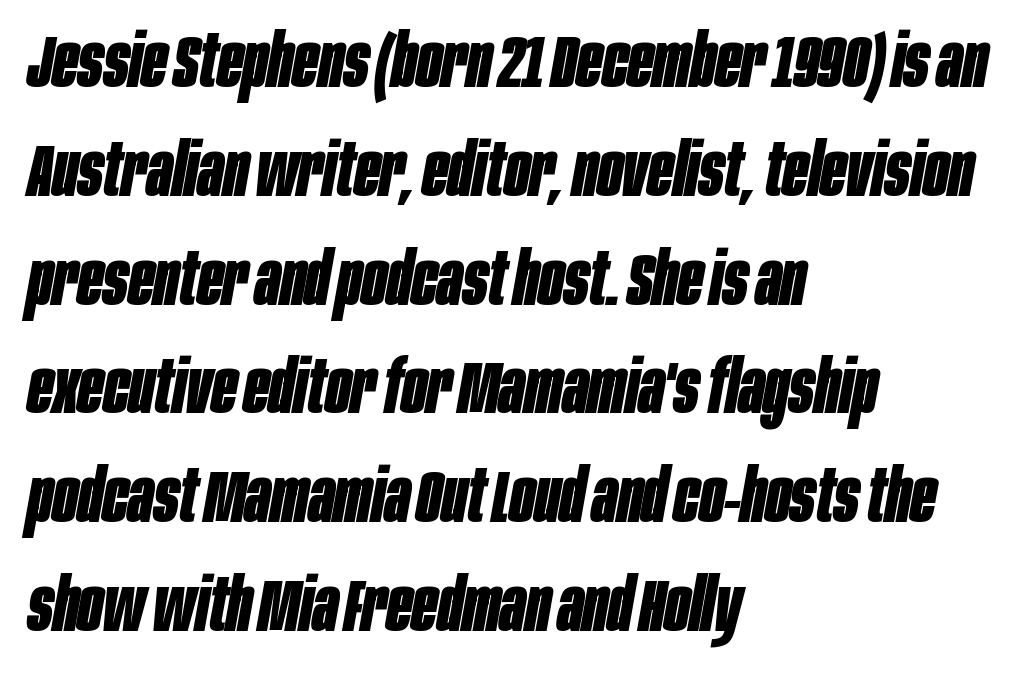
The image shows 74 px bold, condensed type, italic (leaning right); set left-aligned, normal line spacing (1.47x), normal letter spacing, not underlined; low stroke contrast and a large x-height.
